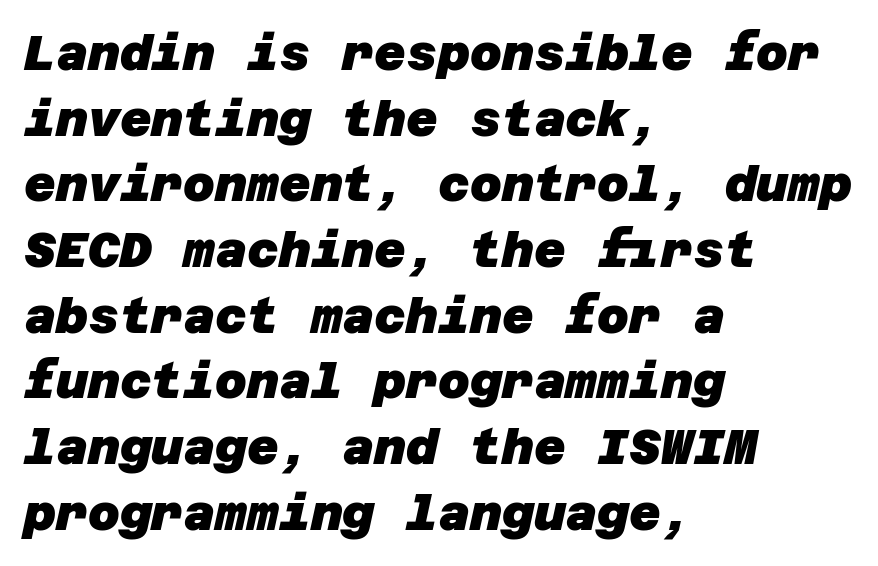
The image shows 49 px heavy sans-serif type; set left-aligned, normal line spacing (1.34x), normal letter spacing, not underlined; low stroke contrast and a large x-height.
